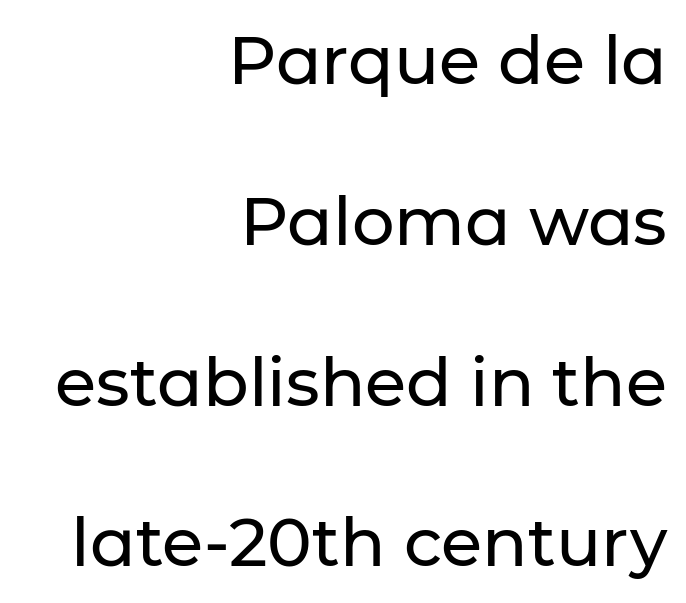
{"serif": "no", "italic": "no", "width": "normal", "stroke_contrast": "low", "x_height": "medium", "monospaced": "no", "underline": "no", "align": "right", "line_spacing": "loose", "line_spacing_ratio": 2.4, "letter_spacing": "normal", "letter_spacing_em": 0.0, "glyph_px": 67}
